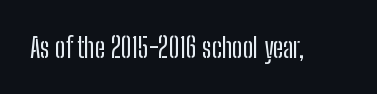
The image shows 28 px condensed sans-serif type, upright; set normal letter spacing, not underlined; low stroke contrast and a medium x-height.
